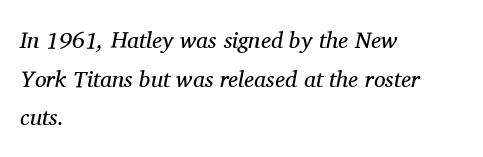
Q: Is the text bold? A: No.
Q: Is the text italic (slanted)? A: Yes, it leans right by about 11 degrees.
Q: Is the text underlined? A: No.
Q: How is the paragraph aligned? A: Left-aligned.
Q: Is the spacing between letters normal or unusually wide? A: Normal.
Q: Is the spacing between lines tight, normal or loose? A: Normal.
